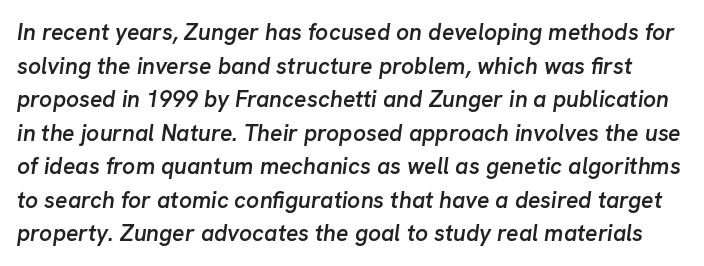
The image shows 23 px text type, italic (leaning right); set normal line spacing (1.46x), normal letter spacing, not underlined.
